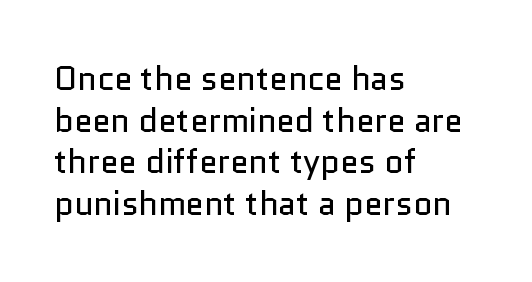
The weight would be labelled regular, book, light, or lighter still. These lines keep a tight, regular rhythm from letter to letter. The rendering uses natural spacing where letterforms have individual widths. A bare baseline throughout the passage. The typesetter chose a ragged-right arrangement here. The font's upright variant was chosen for this text.
